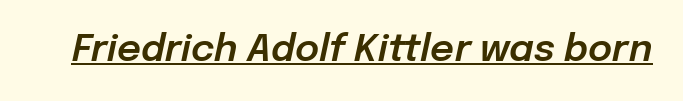
You can tell it's italic because the verticals aren't actually vertical. The typesetter has applied underlining to the passage shown. Observe the ordinary spacing: letters are neighbours, not strangers. Character widths vary here, with narrow letters taking less room than wide ones.
